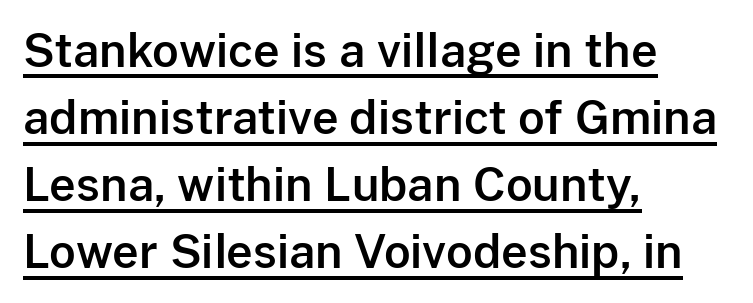
{"serif": "no", "italic": "no", "width": "normal", "stroke_contrast": "low", "x_height": "medium", "monospaced": "no", "underline": "yes", "align": "left", "line_spacing": "normal", "line_spacing_ratio": 1.46, "letter_spacing": "normal", "letter_spacing_em": 0.0, "glyph_px": 46}
